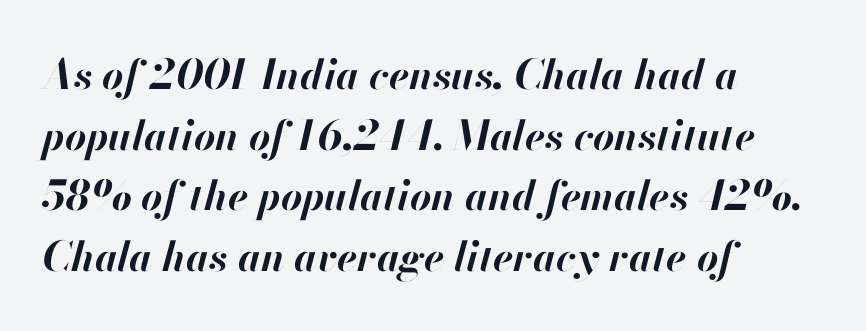
The specimen reads as italic at a glance. Typographic density is high because the face is bold. Bare-footed words on every line. Caption: multi-line text, flush left, ragged right. Do the characters align in a grid? No, the font is proportional.
